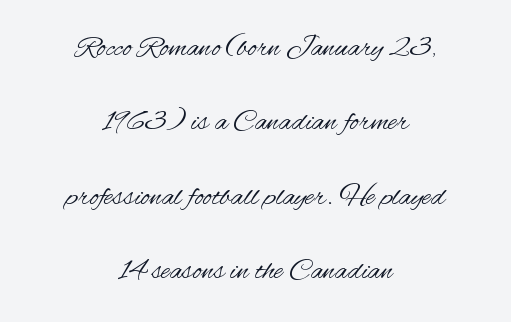
Q: Is the text bold? A: No.
Q: Is the text italic (slanted)? A: Yes.
Q: Is the typeface a serif or a sans-serif typeface? A: Sans-serif.
Q: Is the text underlined? A: No.
Q: How is the paragraph aligned? A: Centered.
Q: Is the spacing between letters normal or unusually wide? A: Normal.
Q: Is the spacing between lines tight, normal or loose? A: Loose.
Q: Width (condensed, normal, or wide)? A: Condensed.
Q: Stroke contrast? A: Medium.
Q: x-height? A: Small.
Q: Monospaced? A: No.
